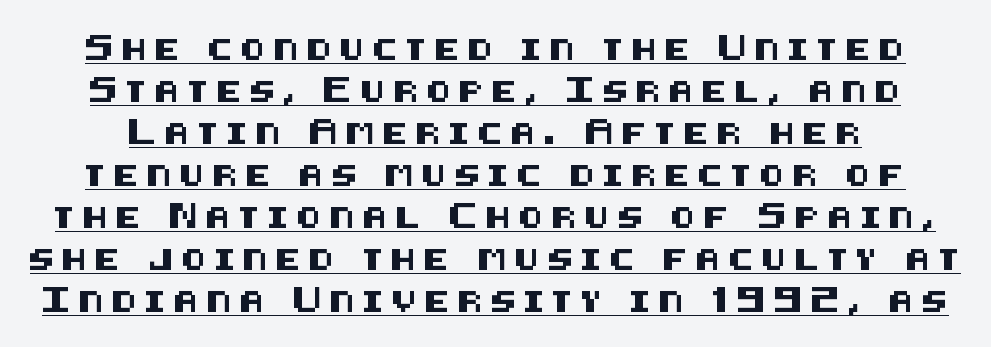
Looks like someone drew a line under every word here. In terms of letterspacing, this is a distinctly airy, spread setting. Characters remain perfectly vertical along every line. The passage shown stacks its lines with a broad gap.
